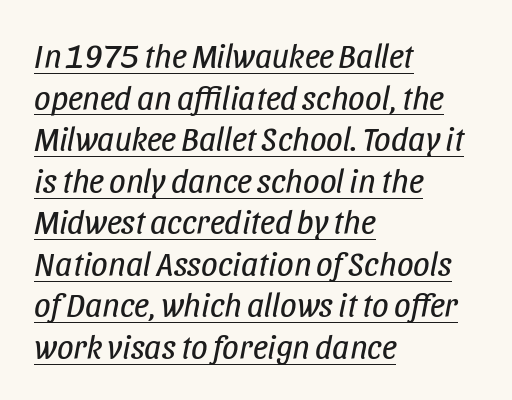
A typesetter would call this proportional, since set widths differ per character. Stroke thickness stays within the range of a standard reading face or lighter. One glance says typical: line gaps are just what's usual. Honestly, the letter spacing is just normal — you wouldn't notice it.
